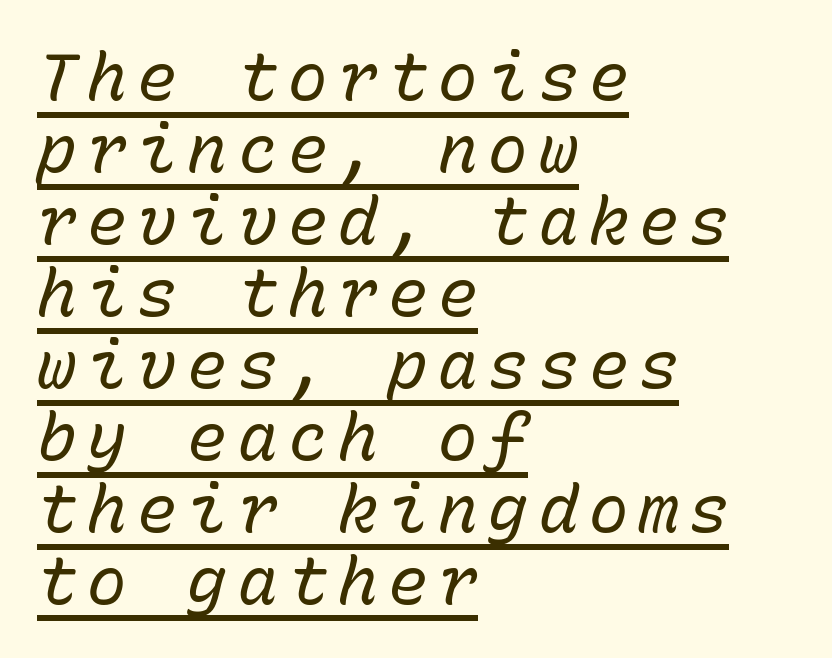
Q: Is the text bold? A: No.
Q: Is the text italic (slanted)? A: Yes, it leans right by about 15 degrees.
Q: Is the text underlined? A: Yes.
Q: How is the paragraph aligned? A: Left-aligned.
Q: Is the spacing between lines tight, normal or loose? A: Tight.
Q: Width (condensed, normal, or wide)? A: Normal.
Q: Stroke contrast? A: Low.
Q: x-height? A: Medium.
Q: Monospaced? A: Yes.
